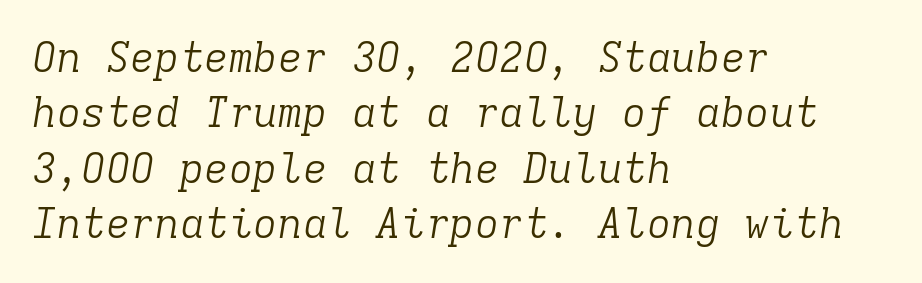
You could call the tracking neutral — neither tight nor loose. The letters march in equal steps, a hallmark of fixed-pitch type. Notice how the passage keeps a crisp vertical edge on the left only. The font's italic variant was chosen for this text. The characters are drawn with everyday or finer stroke widths.
